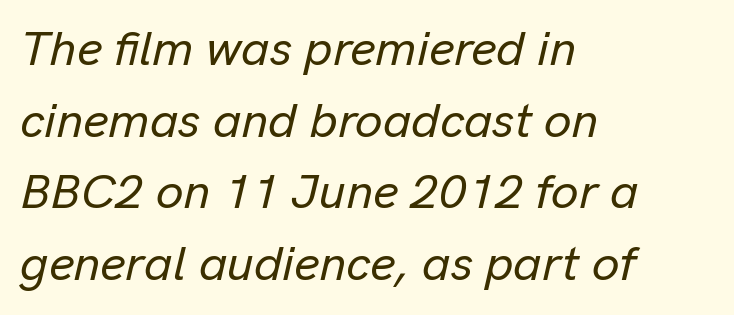
Q: Is the text italic (slanted)? A: Yes, it leans right by about 13 degrees.
Q: Is the text underlined? A: No.
Q: How is the paragraph aligned? A: Left-aligned.
Q: Is the spacing between letters normal or unusually wide? A: Normal.
Q: Is the spacing between lines tight, normal or loose? A: Normal.
Q: Width (condensed, normal, or wide)? A: Normal.
Q: Stroke contrast? A: Low.
Q: x-height? A: Medium.
Q: Monospaced? A: No.
